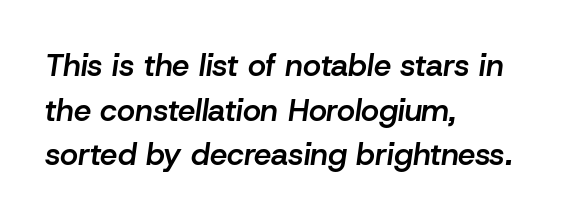
{"italic": "yes", "lean": "right", "slant_degrees": 8, "bold": "semi", "weight": "semibold", "width": "normal", "stroke_contrast": "low", "x_height": "medium", "monospaced": "no", "underline": "no", "align": "left", "line_spacing": "normal", "line_spacing_ratio": 1.44, "letter_spacing": "normal", "letter_spacing_em": 0.0, "glyph_px": 31}
